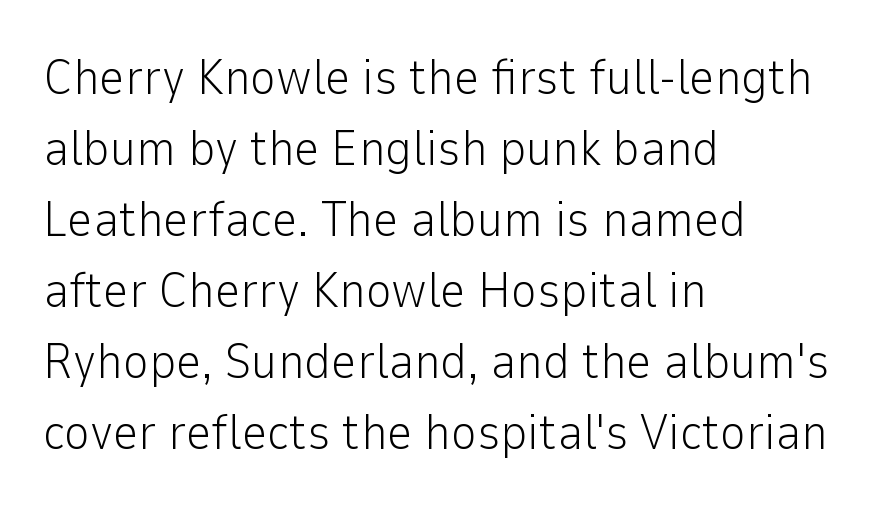
The image shows 50 px light sans-serif type, upright; set left-aligned, normal line spacing (1.42x), normal letter spacing, not underlined; low stroke contrast and a medium x-height.
